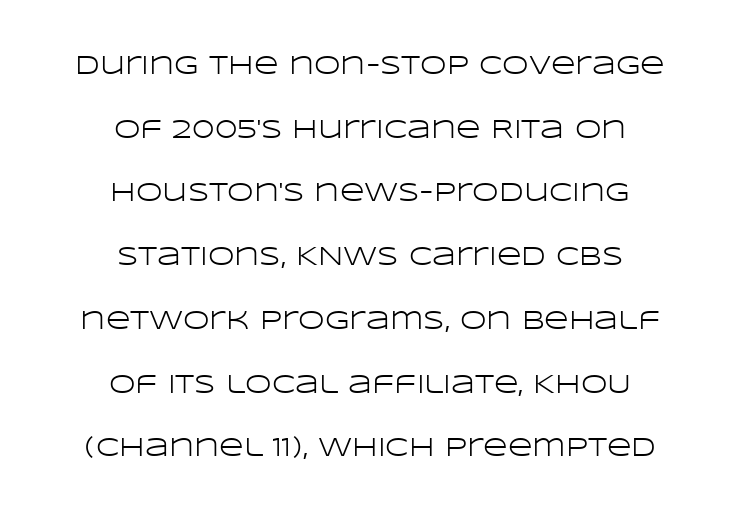
{"italic": "no", "bold": "no", "underline": "no", "align": "center", "line_spacing": "loose", "line_spacing_ratio": 2.36, "letter_spacing": "normal", "letter_spacing_em": 0.0, "glyph_px": 27}
